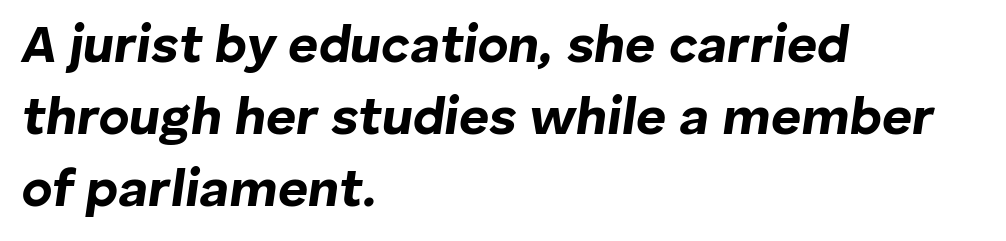
{"italic": "yes", "lean": "right", "slant_degrees": 8, "bold": "yes", "weight": "bold", "width": "normal", "stroke_contrast": "low", "x_height": "medium", "monospaced": "no", "underline": "no", "align": "left", "line_spacing": "normal", "line_spacing_ratio": 1.38, "letter_spacing": "normal", "letter_spacing_em": 0.0, "glyph_px": 52}
